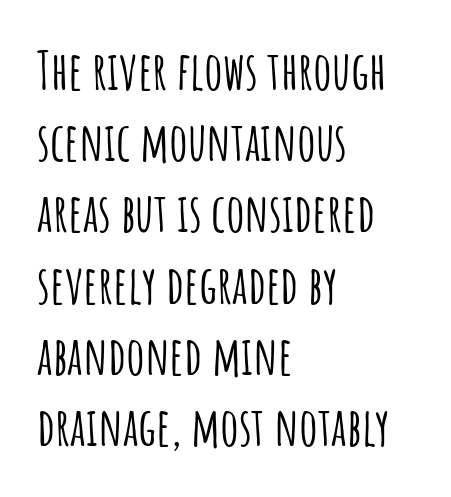
{"serif": "no", "italic": "no", "width": "condensed", "stroke_contrast": "low", "x_height": "large", "monospaced": "no", "underline": "no", "align": "left", "line_spacing": "normal", "line_spacing_ratio": 1.37, "letter_spacing": "normal", "letter_spacing_em": 0.0, "glyph_px": 52}
